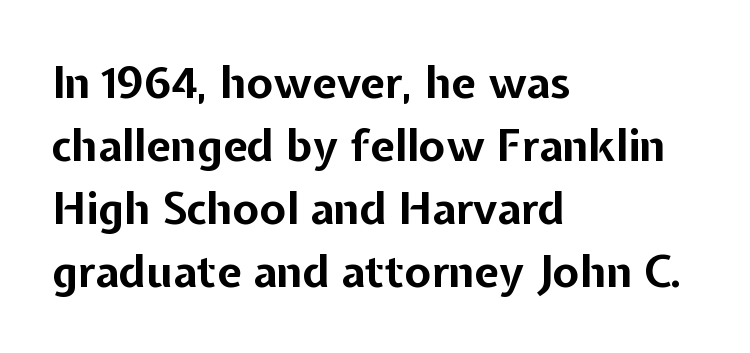
{"serif": "no", "italic": "no", "bold": "yes", "weight": "bold", "width": "normal", "stroke_contrast": "low", "x_height": "medium", "monospaced": "no", "underline": "no", "align": "left", "line_spacing": "normal", "line_spacing_ratio": 1.43, "letter_spacing": "normal", "letter_spacing_em": 0.0, "glyph_px": 44}
